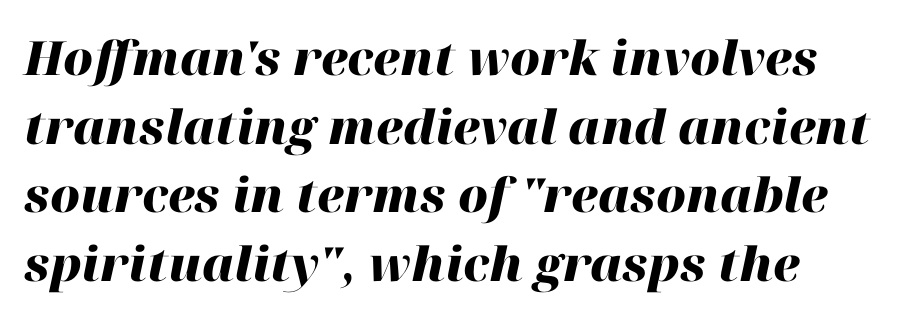
Q: Is the text bold? A: Yes.
Q: Is the text italic (slanted)? A: Yes, it leans right by about 12 degrees.
Q: Is the text underlined? A: No.
Q: How is the paragraph aligned? A: Left-aligned.
Q: Is the spacing between letters normal or unusually wide? A: Normal.
Q: Is the spacing between lines tight, normal or loose? A: Normal.
Q: Width (condensed, normal, or wide)? A: Normal.
Q: Stroke contrast? A: High.
Q: x-height? A: Medium.
Q: Monospaced? A: No.
